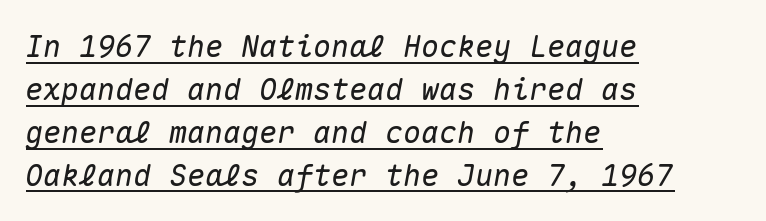
Q: Is the text italic (slanted)? A: Yes, it leans right by about 10 degrees.
Q: Is the text underlined? A: Yes.
Q: How is the paragraph aligned? A: Left-aligned.
Q: Is the spacing between letters normal or unusually wide? A: Normal.
Q: Is the spacing between lines tight, normal or loose? A: Normal.
Q: Width (condensed, normal, or wide)? A: Normal.
Q: Stroke contrast? A: Medium.
Q: x-height? A: Medium.
Q: Monospaced? A: Yes.
